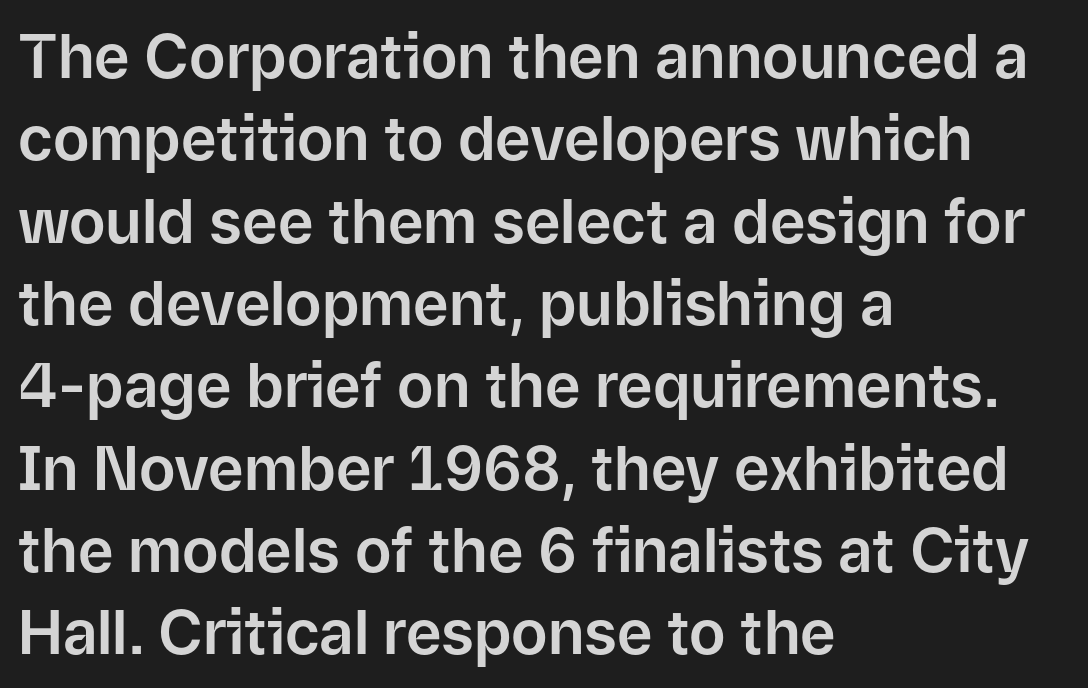
The image shows 61 px sans-serif type, upright; set left-aligned, normal line spacing (1.35x), normal letter spacing, not underlined; low stroke contrast and a medium x-height.
